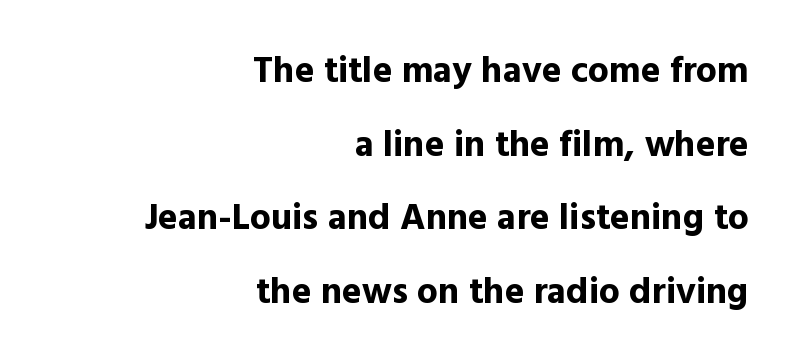
Q: Is the text bold? A: Yes.
Q: Is the text italic (slanted)? A: No, it is upright.
Q: Is the typeface a serif or a sans-serif typeface? A: Sans-serif.
Q: Is the text underlined? A: No.
Q: How is the paragraph aligned? A: Right-aligned.
Q: Is the spacing between letters normal or unusually wide? A: Normal.
Q: Is the spacing between lines tight, normal or loose? A: Loose.
Q: Width (condensed, normal, or wide)? A: Normal.
Q: x-height? A: Medium.
Q: Monospaced? A: No.
